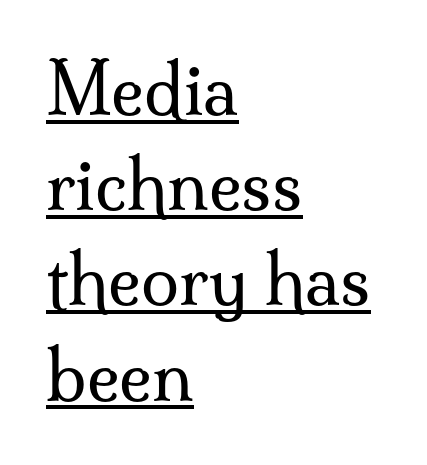
These lines are composed in type with serifs. Vertical spacing — default. The paragraph has a hard left edge and a soft right edge. Caption: lettering with a line underneath. Compared with typical body copy, the letter spacing here is the same. Proportional: the letters do not fall into vertical columns.
